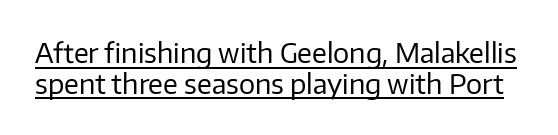
The image shows 27 px text type, upright; set tight line spacing (1.13x), normal letter spacing, underlined.
